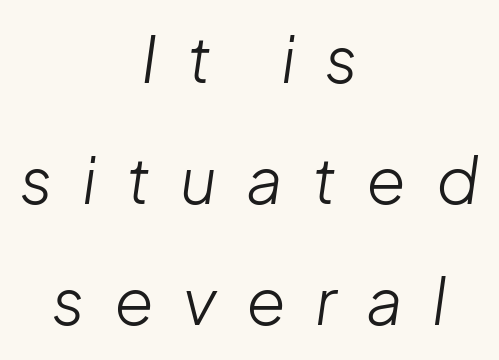
{"italic": "yes", "lean": "right", "slant_degrees": 8, "bold": "no", "weight": "light", "width": "normal", "stroke_contrast": "low", "x_height": "medium", "monospaced": "no", "underline": "no", "align": "center", "line_spacing_ratio": 1.89, "letter_spacing": "wide", "letter_spacing_em": 0.46, "glyph_px": 64}
